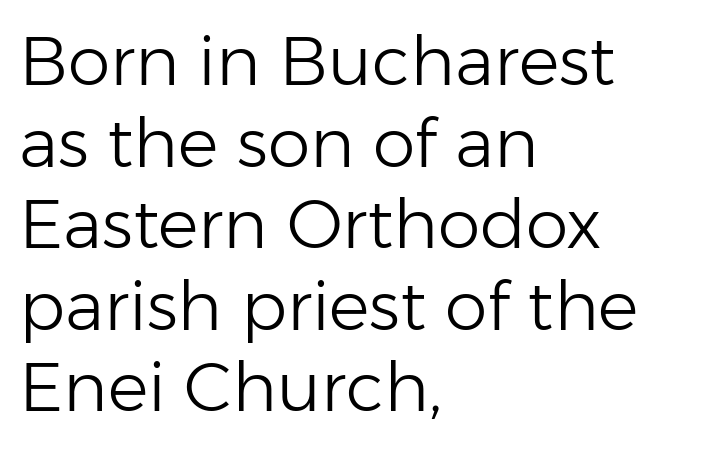
Q: Is the text bold? A: No.
Q: Is the text italic (slanted)? A: No, it is upright.
Q: Is the typeface a serif or a sans-serif typeface? A: Sans-serif.
Q: Is the text underlined? A: No.
Q: How is the paragraph aligned? A: Left-aligned.
Q: Is the spacing between letters normal or unusually wide? A: Normal.
Q: Width (condensed, normal, or wide)? A: Normal.
Q: Stroke contrast? A: Low.
Q: x-height? A: Medium.
Q: Monospaced? A: No.
